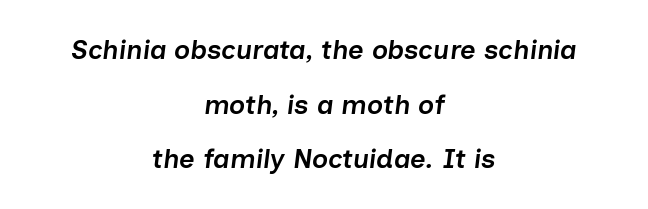
{"italic": "yes", "lean": "right", "slant_degrees": 7, "bold": "semi", "underline": "no", "align": "center", "line_spacing": "loose", "line_spacing_ratio": 2.02, "letter_spacing": "normal", "letter_spacing_em": 0.0, "glyph_px": 27}
